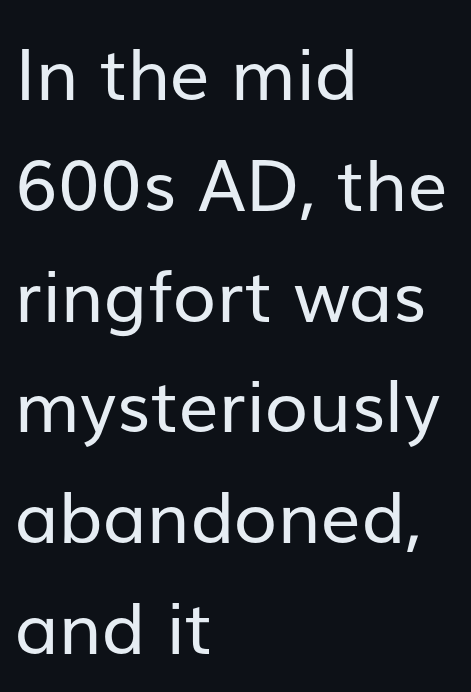
{"serif": "no", "italic": "no", "bold": "no", "weight": "regular", "width": "normal", "stroke_contrast": "low", "x_height": "medium", "monospaced": "no", "underline": "no", "align": "left", "line_spacing": "normal", "line_spacing_ratio": 1.56, "letter_spacing": "normal", "letter_spacing_em": 0.0, "glyph_px": 71}
